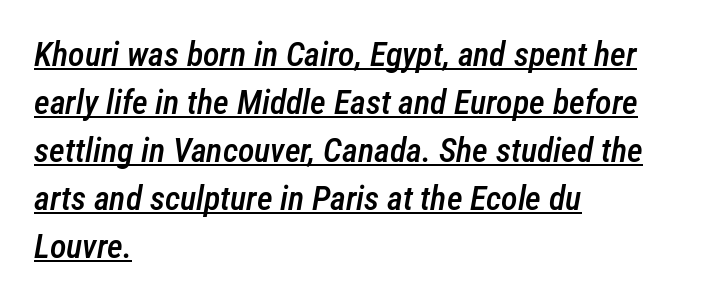
Q: Is the text bold? A: Semi-bold.
Q: Is the text italic (slanted)? A: Yes, it leans right by about 12 degrees.
Q: Is the text underlined? A: Yes.
Q: How is the paragraph aligned? A: Left-aligned.
Q: Is the spacing between letters normal or unusually wide? A: Normal.
Q: Is the spacing between lines tight, normal or loose? A: Normal.
Q: Width (condensed, normal, or wide)? A: Condensed.
Q: Stroke contrast? A: Low.
Q: x-height? A: Medium.
Q: Monospaced? A: No.
